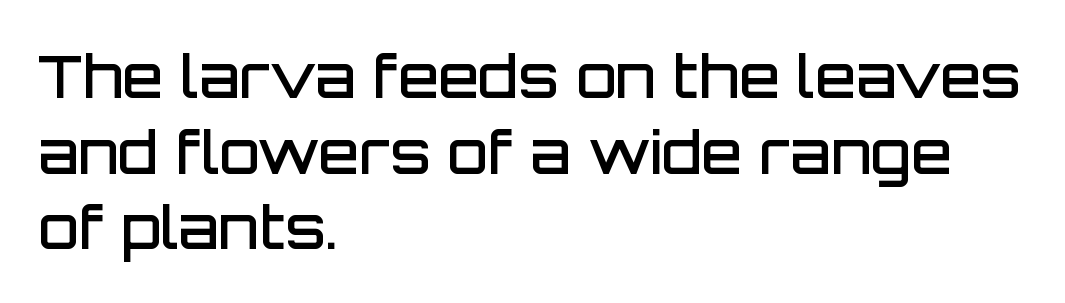
The image shows 59 px semibold sans-serif type, upright; set left-aligned, normal line spacing (1.28x), normal letter spacing, not underlined; low stroke contrast and a large x-height.
